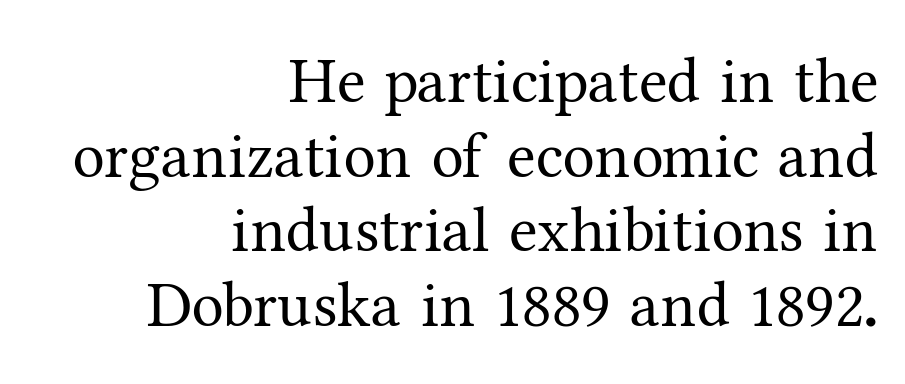
{"serif": "yes", "italic": "no", "bold": "no", "weight": "regular", "width": "normal", "stroke_contrast": "medium", "x_height": "medium", "monospaced": "no", "underline": "no", "align": "right", "line_spacing": "tight", "line_spacing_ratio": 1.15, "letter_spacing": "normal", "letter_spacing_em": 0.0, "glyph_px": 65}
